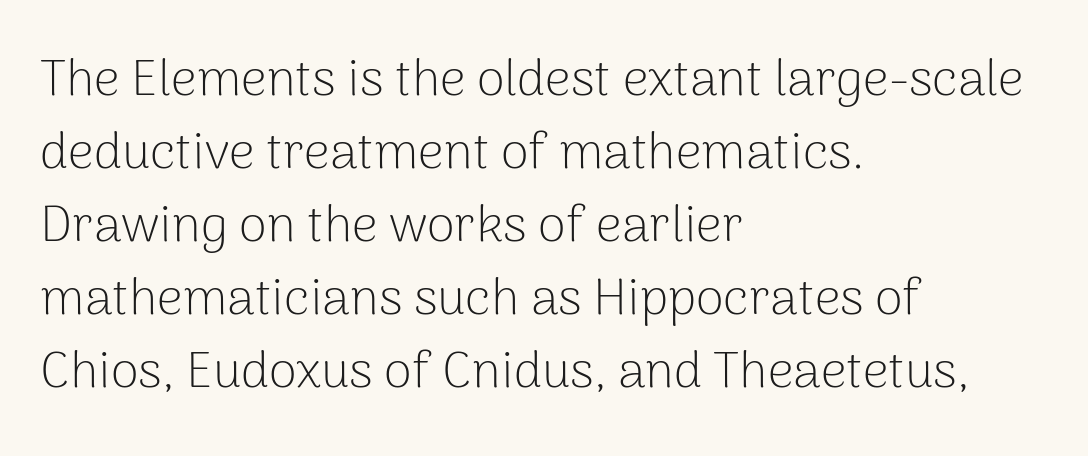
Anything drawn beneath the words? Only blank space. Caption: multi-line text, flush left, ragged right. A typesetter would mark this as roman, not italic. The letters advance in unequal steps, a hallmark of proportional type. Compared with a typical body face, this is equally light or lighter still. The vertical gap from one line to the next is medium.
